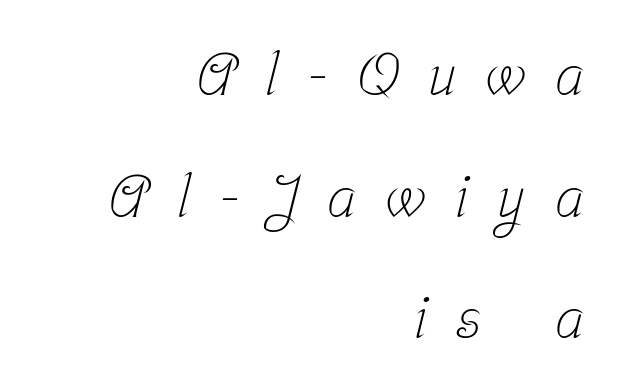
The type family on display is of the serif kind. Each word looks stretched out because of the extra space between its letters. Bold? No — there's no thickening of the strokes. A bare baseline throughout the passage. Line endings align vertically; line beginnings do not.
